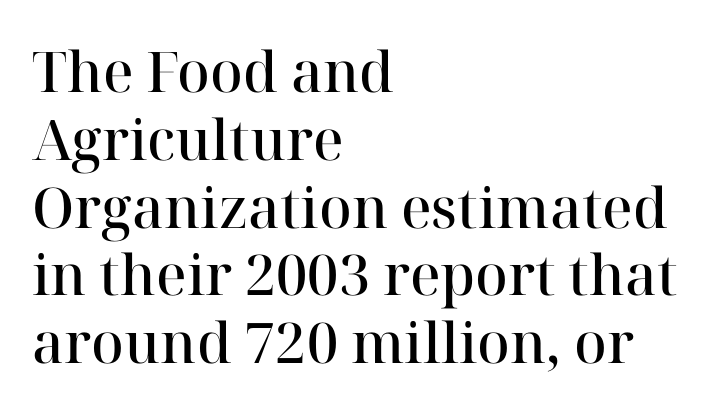
Descenders hang freely into open space. The passage shown is typed in a proportional face where columns would drift. The text was rendered using a seriffed face with decorative stroke endings. Default kerning and tracking; the words read as compact shapes.
